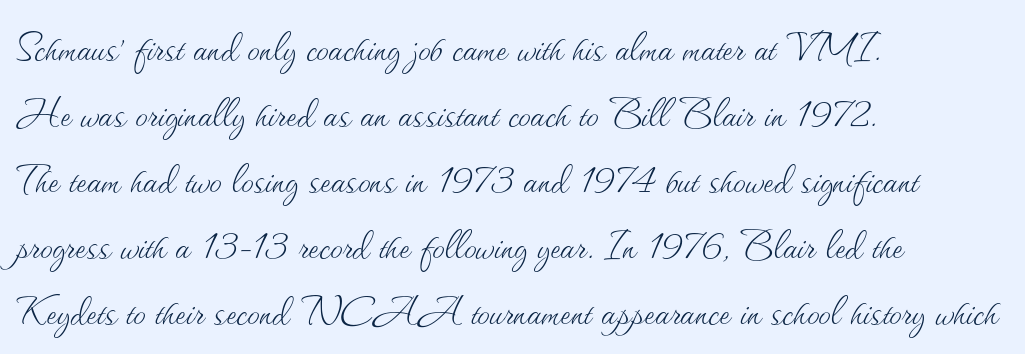
{"bold": "no", "weight": "thin", "width": "normal", "stroke_contrast": "medium", "x_height": "small", "monospaced": "no", "underline": "no", "align": "left", "line_spacing": "normal", "line_spacing_ratio": 1.32, "letter_spacing": "normal", "letter_spacing_em": 0.0, "glyph_px": 50}
